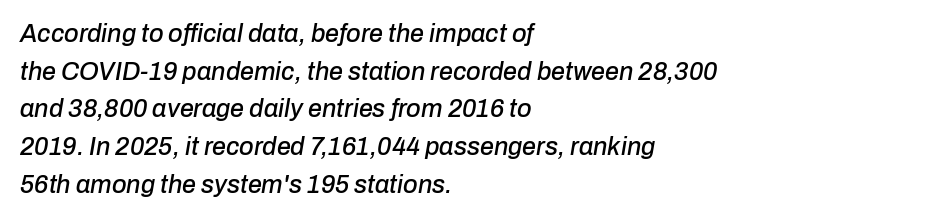
Q: Is the text italic (slanted)? A: Yes, it leans right by about 10 degrees.
Q: Is the text underlined? A: No.
Q: How is the paragraph aligned? A: Left-aligned.
Q: Is the spacing between letters normal or unusually wide? A: Normal.
Q: Is the spacing between lines tight, normal or loose? A: Normal.
